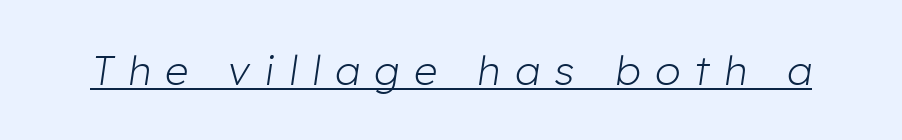
Note the varied advance widths — an 'i' is clearly narrower than an 'm'. Characters follow at a spacing far wider than the type designer built in. Underlined type. Is this a heavy cut? Hardly; it is regular or lighter. Italic? Definitely — the glyphs are oblique.
